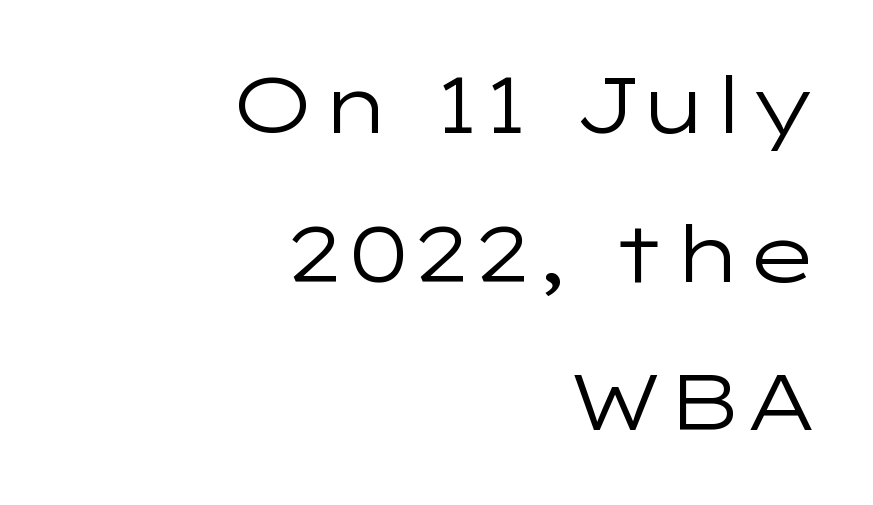
Posture: upright roman. Note the varied advance widths — an 'i' is clearly narrower than an 'm'. The strokes carry an ordinary text weight at most. The passage shown has conventional tracking throughout. The passage shown is not underscored anywhere. The glyphs in this specimen are sans serif.
